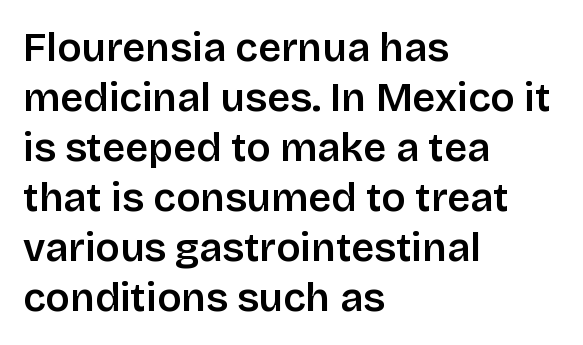
{"serif": "no", "italic": "no", "bold": "semi", "weight": "semibold", "width": "normal", "stroke_contrast": "low", "x_height": "large", "monospaced": "no", "underline": "no", "align": "left", "line_spacing": "normal", "line_spacing_ratio": 1.25, "letter_spacing": "normal", "letter_spacing_em": 0.0, "glyph_px": 40}
